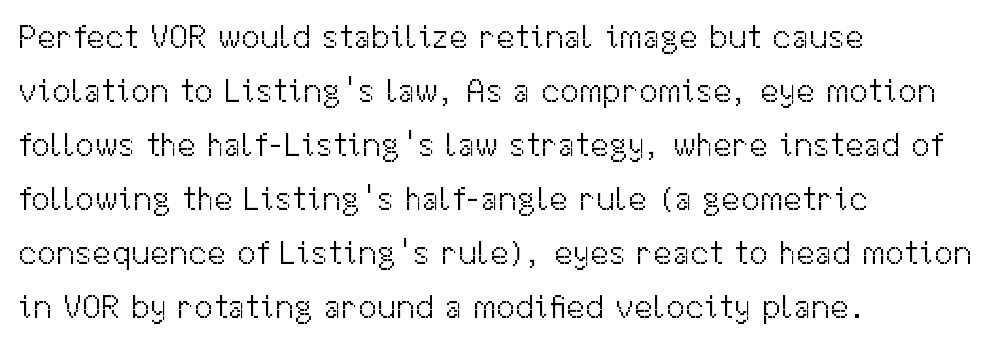
Q: Is the text bold? A: No.
Q: Is the text italic (slanted)? A: No, it is upright.
Q: Is the typeface a serif or a sans-serif typeface? A: Sans-serif.
Q: Is the text underlined? A: No.
Q: How is the paragraph aligned? A: Left-aligned.
Q: Is the spacing between letters normal or unusually wide? A: Normal.
Q: Is the spacing between lines tight, normal or loose? A: Normal.
Q: Width (condensed, normal, or wide)? A: Normal.
Q: Stroke contrast? A: Medium.
Q: x-height? A: Medium.
Q: Monospaced? A: No.
